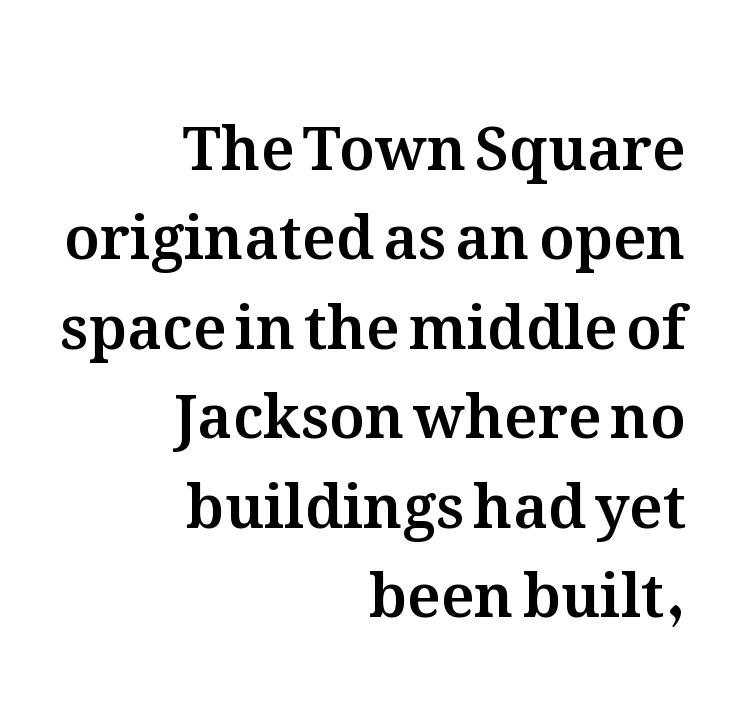
The image shows 60 px text type, upright; set right-aligned, normal line spacing (1.49x), normal letter spacing, not underlined; medium stroke contrast and a medium x-height.
